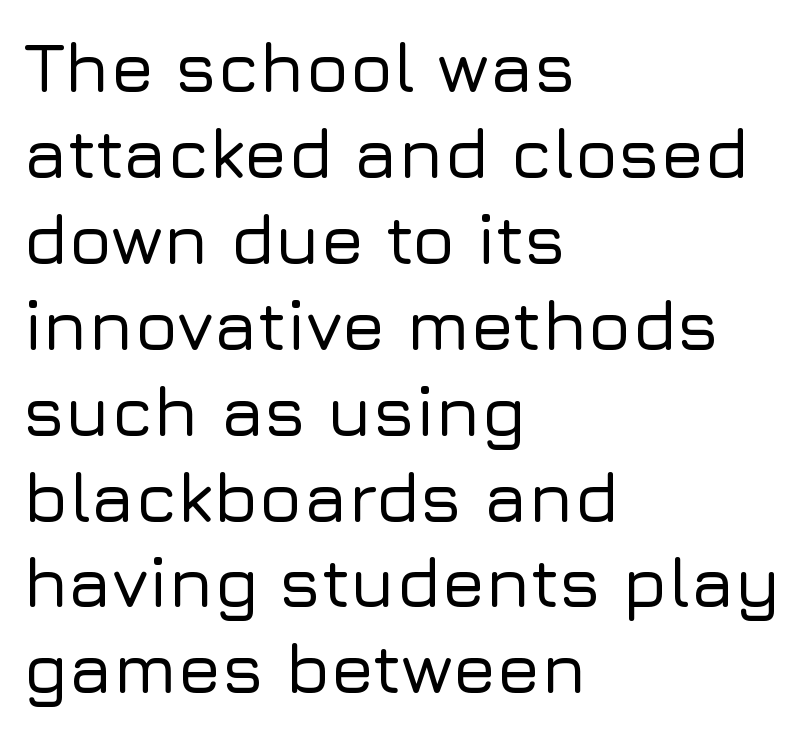
The image shows 71 px sans-serif type, upright; set left-aligned, line spacing 1.21x, normal letter spacing, not underlined; low stroke contrast and a medium x-height.
